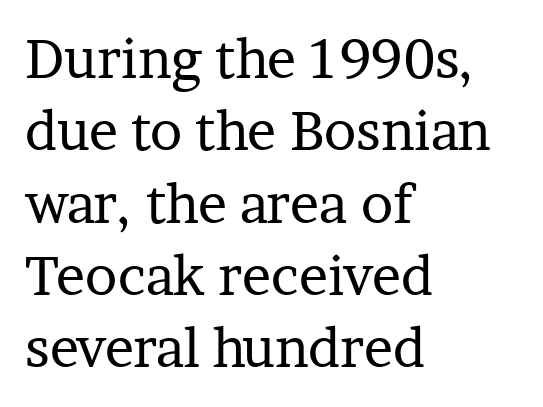
The image shows 54 px regular-weight serif type, upright; set left-aligned, normal line spacing (1.34x), normal letter spacing, not underlined; low stroke contrast and a medium x-height.
